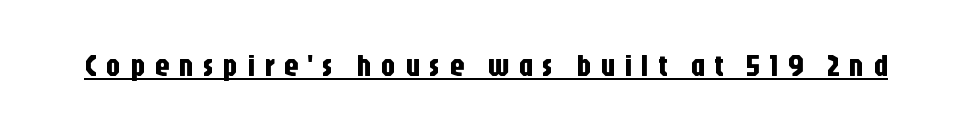
The image shows 30 px condensed sans-serif type, upright; set unusually wide letter spacing (+0.3 em), underlined; low stroke contrast and a large x-height.
